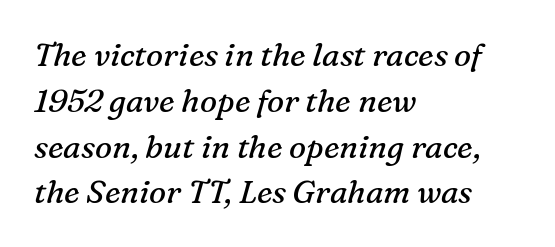
{"serif": "yes", "italic": "yes", "lean": "right", "slant_degrees": 16, "bold": "no", "weight": "regular", "width": "normal", "stroke_contrast": "medium", "x_height": "medium", "monospaced": "no", "underline": "no", "align": "left", "line_spacing": "normal", "line_spacing_ratio": 1.43, "letter_spacing": "normal", "letter_spacing_em": 0.0, "glyph_px": 32}
